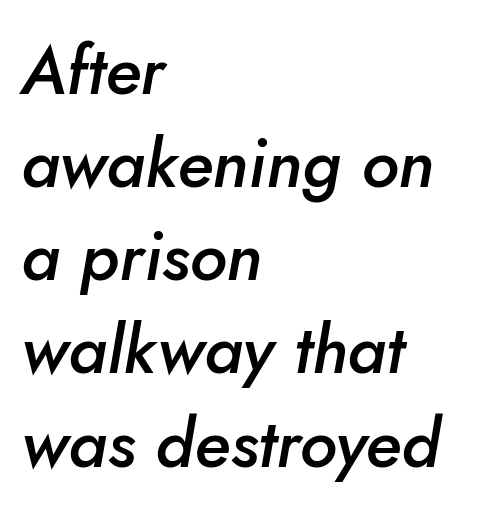
Q: Is the text bold? A: Semi-bold.
Q: Is the text italic (slanted)? A: Yes, it leans right by about 10 degrees.
Q: Is the text underlined? A: No.
Q: How is the paragraph aligned? A: Left-aligned.
Q: Is the spacing between letters normal or unusually wide? A: Normal.
Q: Is the spacing between lines tight, normal or loose? A: Normal.
Q: Width (condensed, normal, or wide)? A: Normal.
Q: Stroke contrast? A: Low.
Q: x-height? A: Small.
Q: Monospaced? A: No.
